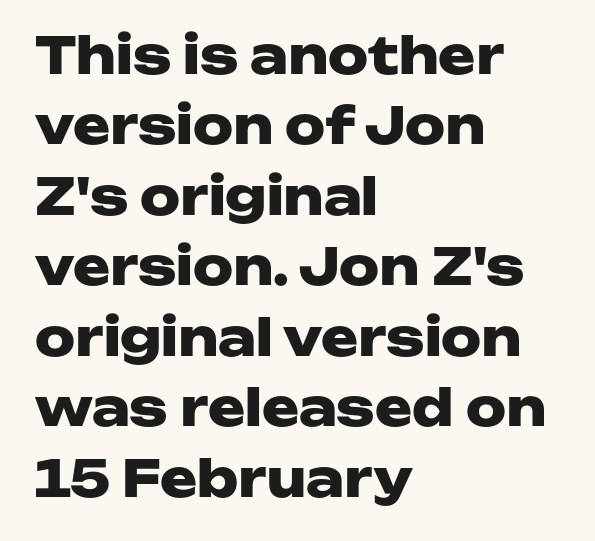
Strokes here are thick enough to call this a true bold. The horizontal fit of the characters is conventional and even. Horizontal alignment here is leftward, the default for most running prose. The face used here is proportionally spaced, like ordinary book or web type.
